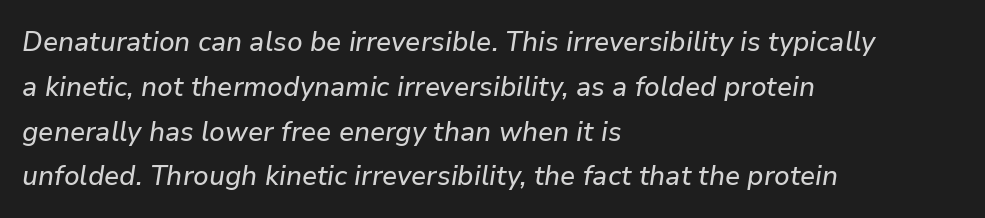
The rendering keeps characters at their native spacing. Words float on clear page, feet unadorned. Yep, that's italic — everything's leaning. Note the varied advance widths — an 'i' is clearly narrower than an 'm'. The typesetter chose a ragged-right arrangement here. The rows are spaced the way most documents space them.
